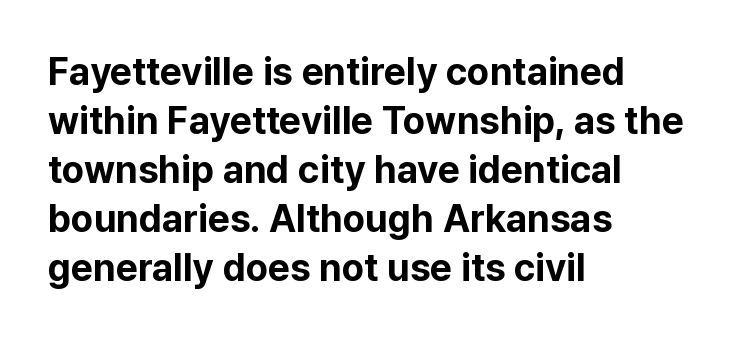
Q: Is the text bold? A: Yes.
Q: Is the text italic (slanted)? A: No, it is upright.
Q: Is the typeface a serif or a sans-serif typeface? A: Sans-serif.
Q: Is the text underlined? A: No.
Q: How is the paragraph aligned? A: Left-aligned.
Q: Is the spacing between letters normal or unusually wide? A: Normal.
Q: Is the spacing between lines tight, normal or loose? A: Normal.
Q: Width (condensed, normal, or wide)? A: Normal.
Q: Stroke contrast? A: Low.
Q: x-height? A: Medium.
Q: Monospaced? A: No.
